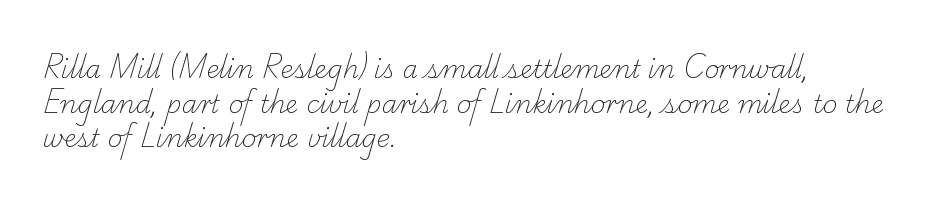
These lines keep a tight, regular rhythm from letter to letter. Quick note: underline off. This sample is left-justified, so line endings fall wherever the words run out. The cut favours lightness, reaching ordinary text weight at its darkest. Leading matches the norm, producing a regular column.
